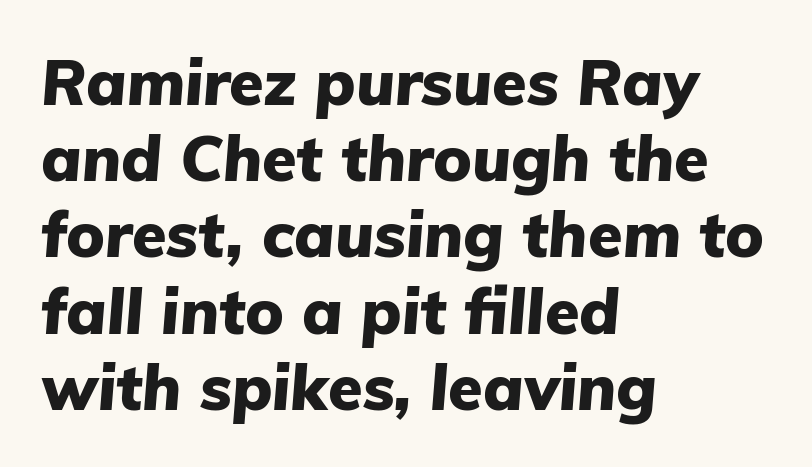
{"italic": "yes", "lean": "right", "slant_degrees": 5, "bold": "yes", "weight": "heavy", "width": "normal", "stroke_contrast": "low", "x_height": "medium", "monospaced": "no", "underline": "no", "align": "left", "line_spacing_ratio": 1.21, "letter_spacing": "normal", "letter_spacing_em": 0.0, "glyph_px": 63}
